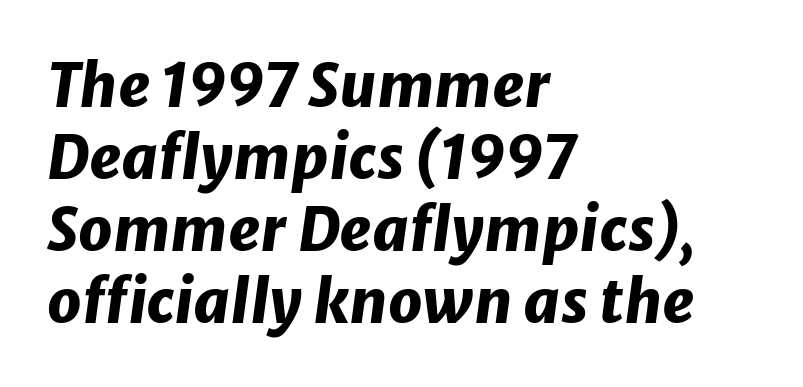
Q: Is the text bold? A: Yes.
Q: Is the text italic (slanted)? A: Yes, it leans right by about 8 degrees.
Q: Is the text underlined? A: No.
Q: How is the paragraph aligned? A: Left-aligned.
Q: Is the spacing between letters normal or unusually wide? A: Normal.
Q: Width (condensed, normal, or wide)? A: Normal.
Q: Stroke contrast? A: Low.
Q: x-height? A: Medium.
Q: Monospaced? A: No.
